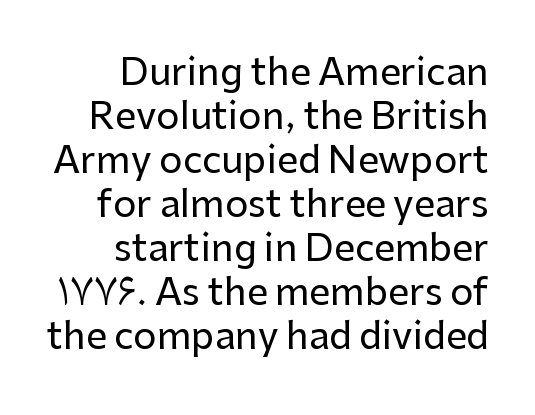
The passage shown is typed in a proportional face where columns would drift. Rule under the text: the space is simply empty. Grotesque or geometric, the face here clearly has no serifs. In CSS terms this would be text-align: right. Nobody touched the tracking dial on this one. It's the straight-up-and-down kind of type.
